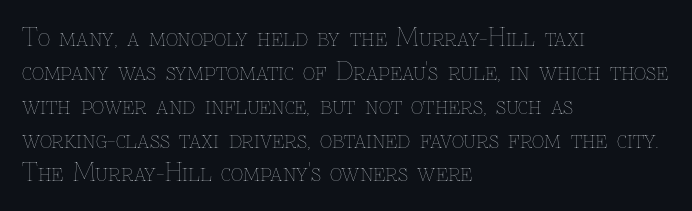
The image shows 24 px text type, upright; set left-aligned, normal line spacing (1.41x), normal letter spacing, not underlined.
